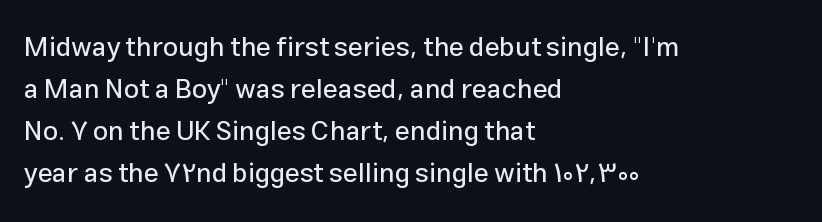
Q: Is the text italic (slanted)? A: No, it is upright.
Q: Is the text underlined? A: No.
Q: How is the paragraph aligned? A: Left-aligned.
Q: Is the spacing between letters normal or unusually wide? A: Normal.
Q: Is the spacing between lines tight, normal or loose? A: Normal.
